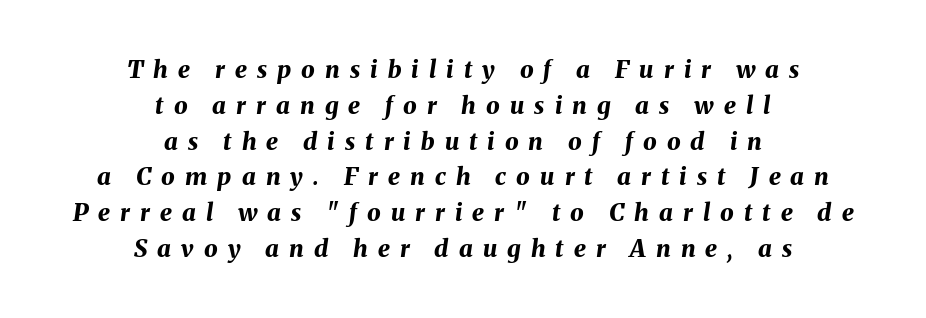
Q: Is the text bold? A: Yes.
Q: Is the text italic (slanted)? A: Yes, it leans right by about 8 degrees.
Q: Is the text underlined? A: No.
Q: How is the paragraph aligned? A: Centered.
Q: Is the spacing between letters normal or unusually wide? A: Unusually wide.
Q: Is the spacing between lines tight, normal or loose? A: Normal.
